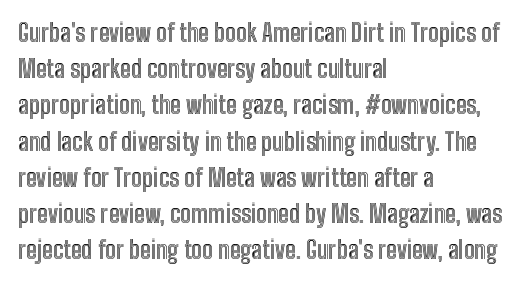
{"italic": "no", "underline": "no", "align": "left", "line_spacing": "normal", "line_spacing_ratio": 1.51, "letter_spacing": "normal", "letter_spacing_em": 0.0, "glyph_px": 24}
